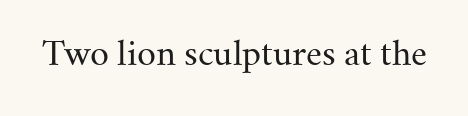
The image shows 33 px regular-weight serif type, upright; set normal letter spacing, not underlined; medium stroke contrast and a small x-height.
